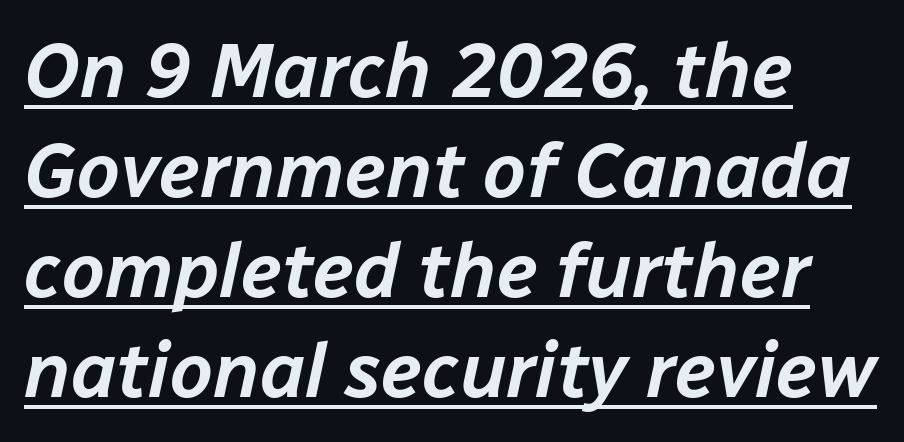
Q: Is the text italic (slanted)? A: Yes, it leans right by about 12 degrees.
Q: Is the text underlined? A: Yes.
Q: How is the paragraph aligned? A: Left-aligned.
Q: Is the spacing between letters normal or unusually wide? A: Normal.
Q: Is the spacing between lines tight, normal or loose? A: Normal.
Q: Width (condensed, normal, or wide)? A: Normal.
Q: Stroke contrast? A: Low.
Q: x-height? A: Medium.
Q: Monospaced? A: No.
